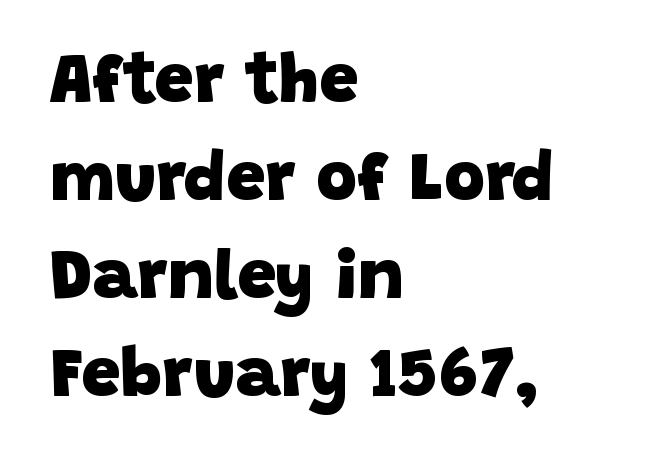
These lines are rendered in a variable-pitch font. Each letter's strokes conclude bluntly, with no projecting serifs. Weight check: bold — yes, fully. A typesetter would call this zero additional tracking.
